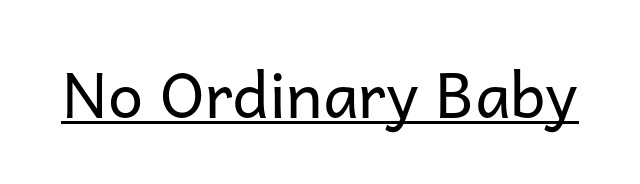
Q: Is the text bold? A: No.
Q: Is the text italic (slanted)? A: No, it is upright.
Q: Is the typeface a serif or a sans-serif typeface? A: Sans-serif.
Q: Is the text underlined? A: Yes.
Q: Is the spacing between letters normal or unusually wide? A: Normal.
Q: Width (condensed, normal, or wide)? A: Normal.
Q: Stroke contrast? A: Low.
Q: x-height? A: Medium.
Q: Monospaced? A: No.
